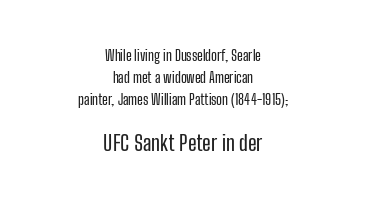
Q: Is the text italic (slanted)? A: No, it is upright.
Q: Is the text underlined? A: No.
Q: How is the paragraph aligned? A: Centered.
Q: Is the spacing between letters normal or unusually wide? A: Normal.
Q: Is the spacing between lines tight, normal or loose? A: Normal.
Q: Which block of text is set in a larger size, the first (top) or the second (bottom)? A: The second (bottom) one.
